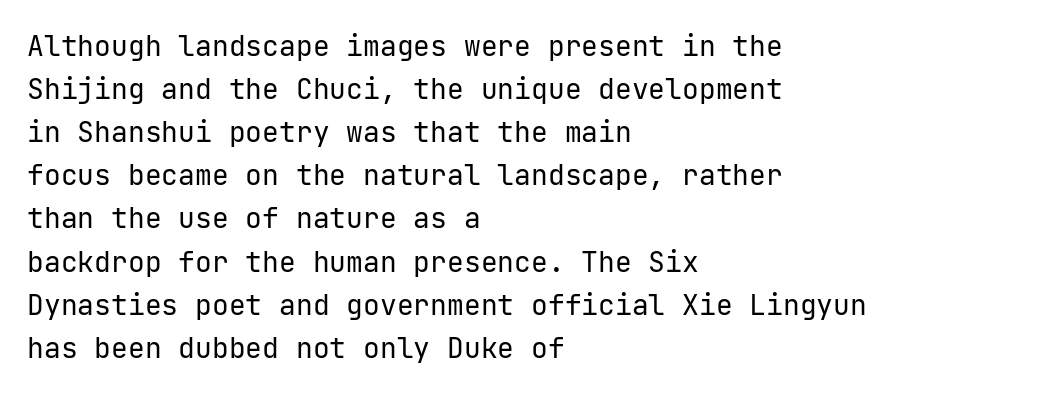
{"serif": "no", "italic": "no", "bold": "no", "weight": "regular", "width": "normal", "stroke_contrast": "low", "x_height": "medium", "underline": "no", "align": "left", "line_spacing": "normal", "line_spacing_ratio": 1.54, "letter_spacing": "normal", "letter_spacing_em": 0.0, "glyph_px": 28}
